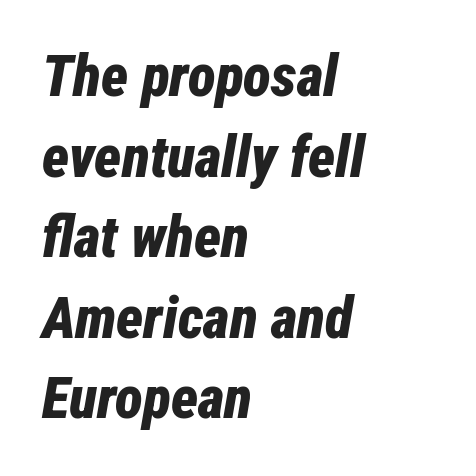
The image shows 58 px bold, condensed type, italic (leaning right); set left-aligned, normal line spacing (1.39x), normal letter spacing, not underlined; low stroke contrast and a medium x-height.
